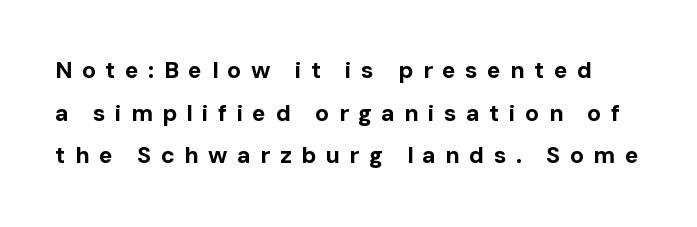
The image shows 23 px bold type, upright; set line spacing 1.85x, unusually wide letter spacing (+0.41 em), not underlined.
